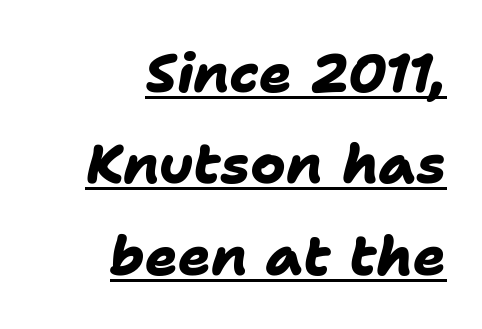
The image shows 54 px heavy sans-serif type; set right-aligned, normal line spacing (1.69x), normal letter spacing, underlined; low stroke contrast and a medium x-height.
